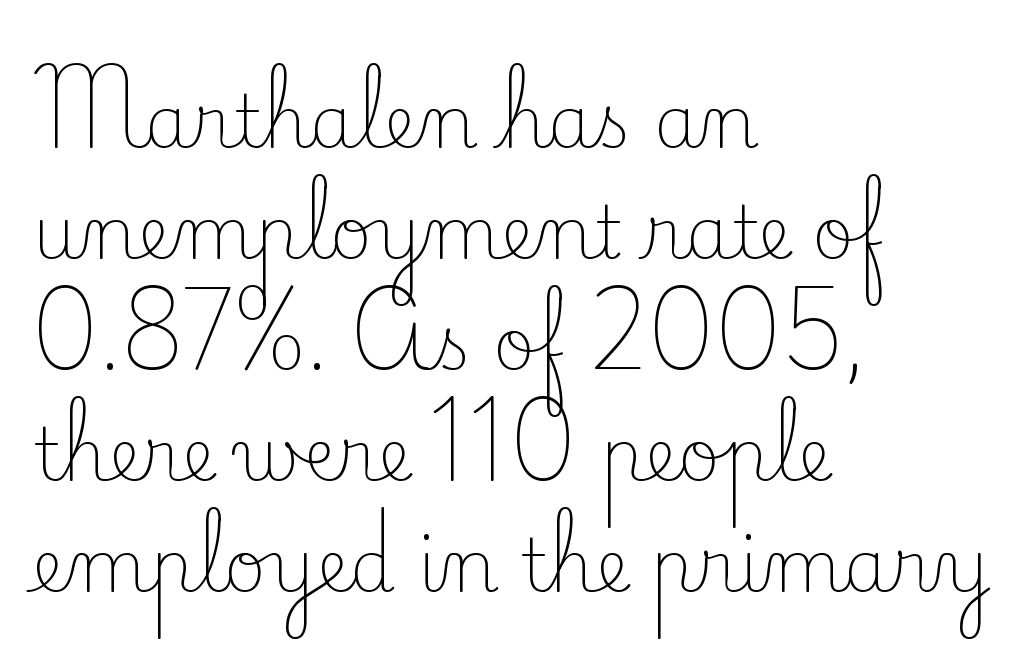
Q: Is the text bold? A: No.
Q: Is the text italic (slanted)? A: No, it is upright.
Q: Is the typeface a serif or a sans-serif typeface? A: Serif.
Q: Is the text underlined? A: No.
Q: How is the paragraph aligned? A: Left-aligned.
Q: Is the spacing between letters normal or unusually wide? A: Normal.
Q: Is the spacing between lines tight, normal or loose? A: Normal.
Q: Width (condensed, normal, or wide)? A: Normal.
Q: Stroke contrast? A: Low.
Q: x-height? A: Small.
Q: Monospaced? A: No.
